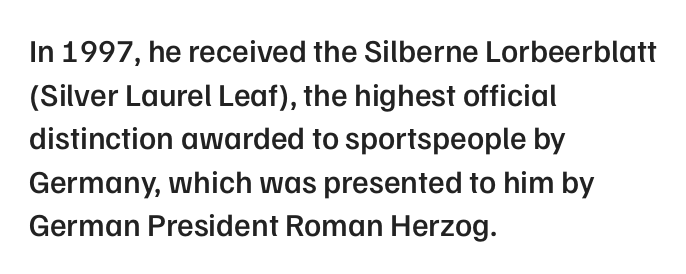
The image shows 32 px semibold sans-serif type, upright; set left-aligned, normal line spacing (1.36x), normal letter spacing, not underlined; low stroke contrast and a medium x-height.
